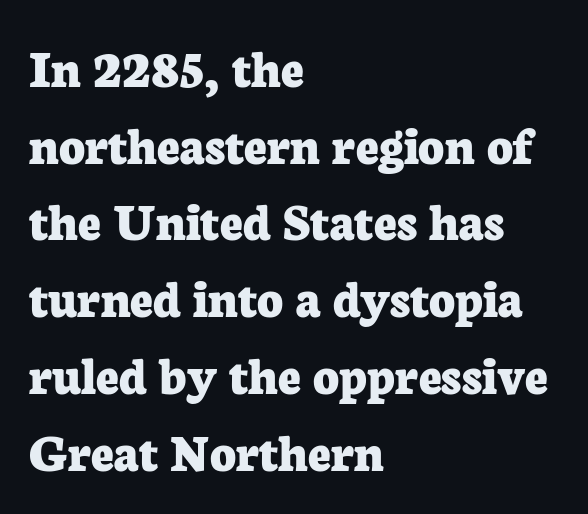
Q: Is the text bold? A: Yes.
Q: Is the text italic (slanted)? A: No, it is upright.
Q: Is the typeface a serif or a sans-serif typeface? A: Serif.
Q: Is the text underlined? A: No.
Q: How is the paragraph aligned? A: Left-aligned.
Q: Is the spacing between letters normal or unusually wide? A: Normal.
Q: Is the spacing between lines tight, normal or loose? A: Normal.
Q: Width (condensed, normal, or wide)? A: Normal.
Q: Stroke contrast? A: Low.
Q: x-height? A: Medium.
Q: Monospaced? A: No.
